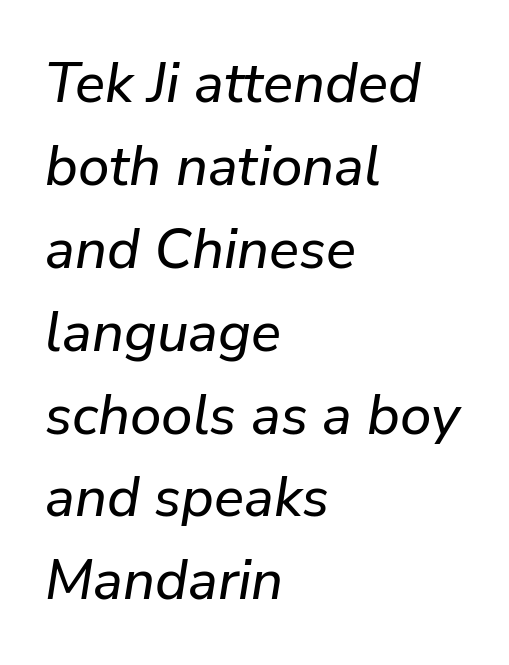
The image shows 56 px text type, italic (leaning right); set left-aligned, normal line spacing (1.48x), normal letter spacing, not underlined; low stroke contrast and a medium x-height.
